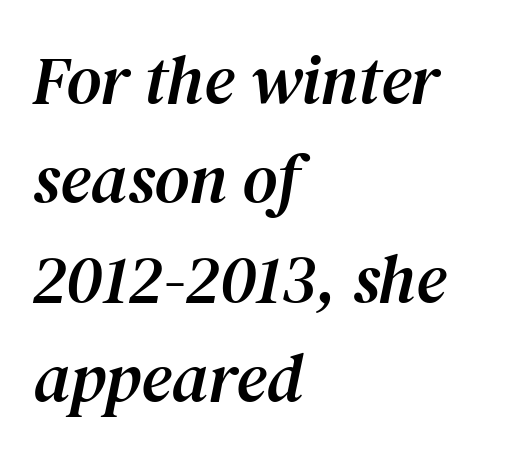
{"serif": "yes", "italic": "yes", "lean": "right", "slant_degrees": 12, "width": "normal", "stroke_contrast": "medium", "x_height": "medium", "monospaced": "no", "underline": "no", "align": "left", "line_spacing": "normal", "line_spacing_ratio": 1.46, "letter_spacing": "normal", "letter_spacing_em": 0.0, "glyph_px": 68}
